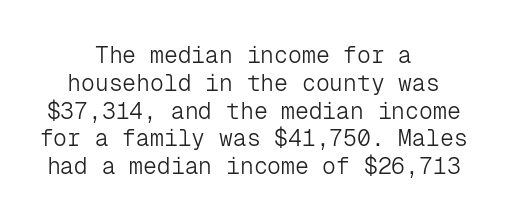
Q: Is the text bold? A: No.
Q: Is the text italic (slanted)? A: No, it is upright.
Q: Is the text underlined? A: No.
Q: How is the paragraph aligned? A: Centered.
Q: Is the spacing between letters normal or unusually wide? A: Normal.
